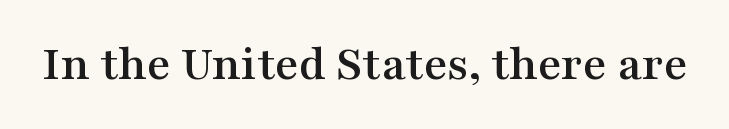
{"serif": "yes", "italic": "no", "width": "wide", "stroke_contrast": "medium", "x_height": "medium", "monospaced": "no", "underline": "no", "letter_spacing": "normal", "letter_spacing_em": 0.0, "glyph_px": 51}
